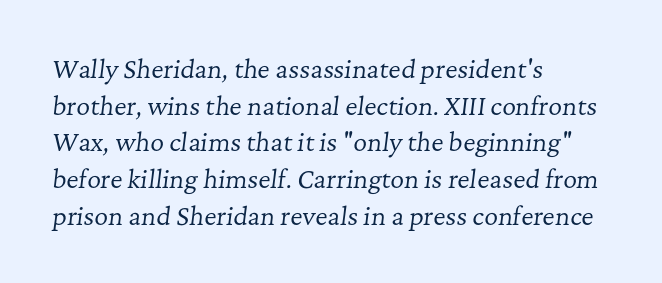
Q: Is the text bold? A: No.
Q: Is the text italic (slanted)? A: Yes, it leans right by about 7 degrees.
Q: Is the text underlined? A: No.
Q: How is the paragraph aligned? A: Left-aligned.
Q: Is the spacing between letters normal or unusually wide? A: Normal.
Q: Is the spacing between lines tight, normal or loose? A: Normal.
